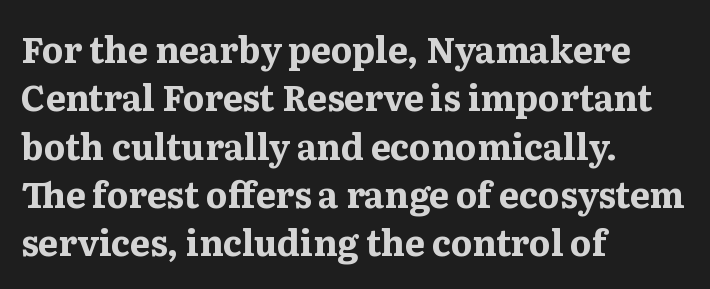
Q: Is the text bold? A: Yes.
Q: Is the text italic (slanted)? A: No, it is upright.
Q: Is the typeface a serif or a sans-serif typeface? A: Serif.
Q: Is the text underlined? A: No.
Q: How is the paragraph aligned? A: Left-aligned.
Q: Is the spacing between letters normal or unusually wide? A: Normal.
Q: Is the spacing between lines tight, normal or loose? A: Normal.
Q: Width (condensed, normal, or wide)? A: Wide.
Q: Stroke contrast? A: Medium.
Q: x-height? A: Medium.
Q: Monospaced? A: No.
